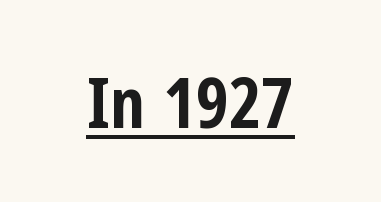
Q: Is the text bold? A: Yes.
Q: Is the text italic (slanted)? A: No, it is upright.
Q: Is the typeface a serif or a sans-serif typeface? A: Sans-serif.
Q: Is the text underlined? A: Yes.
Q: Is the spacing between letters normal or unusually wide? A: Normal.
Q: Width (condensed, normal, or wide)? A: Condensed.
Q: Stroke contrast? A: Low.
Q: x-height? A: Medium.
Q: Monospaced? A: No.
